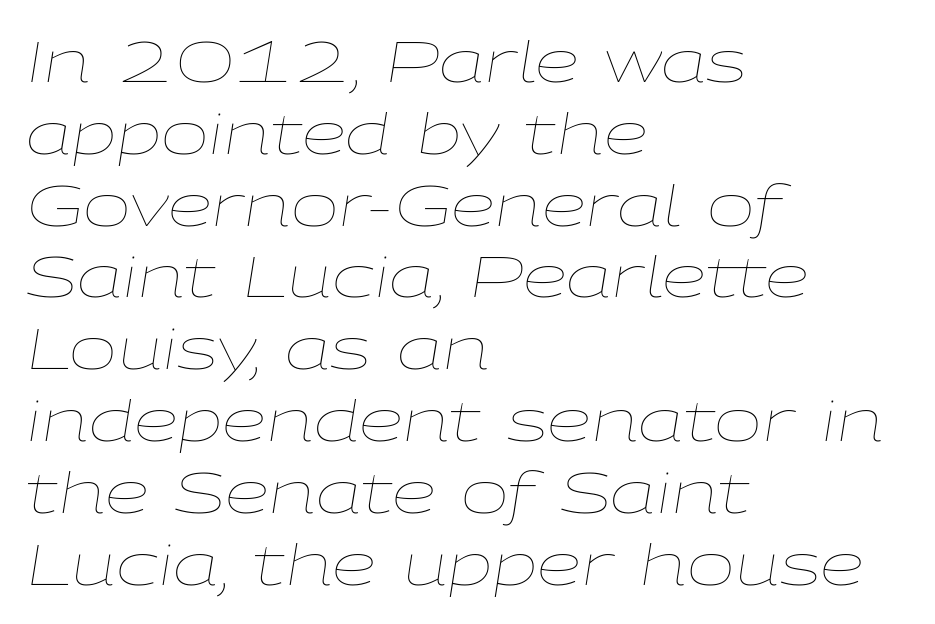
{"italic": "yes", "lean": "right", "slant_degrees": 9, "bold": "no", "weight": "thin", "width": "wide", "stroke_contrast": "low", "x_height": "medium", "monospaced": "no", "underline": "no", "align": "left", "line_spacing": "normal", "line_spacing_ratio": 1.26, "letter_spacing": "normal", "letter_spacing_em": 0.0, "glyph_px": 57}
